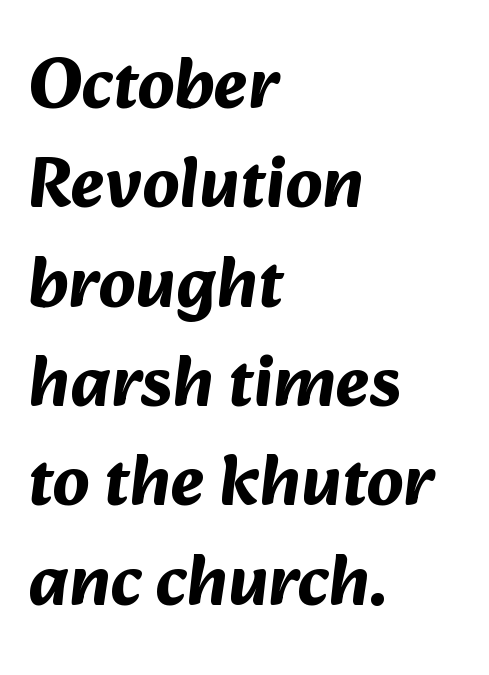
{"serif": "no", "bold": "yes", "weight": "bold", "width": "normal", "stroke_contrast": "medium", "x_height": "medium", "monospaced": "no", "underline": "no", "align": "left", "line_spacing": "normal", "line_spacing_ratio": 1.38, "letter_spacing": "normal", "letter_spacing_em": 0.0, "glyph_px": 72}
